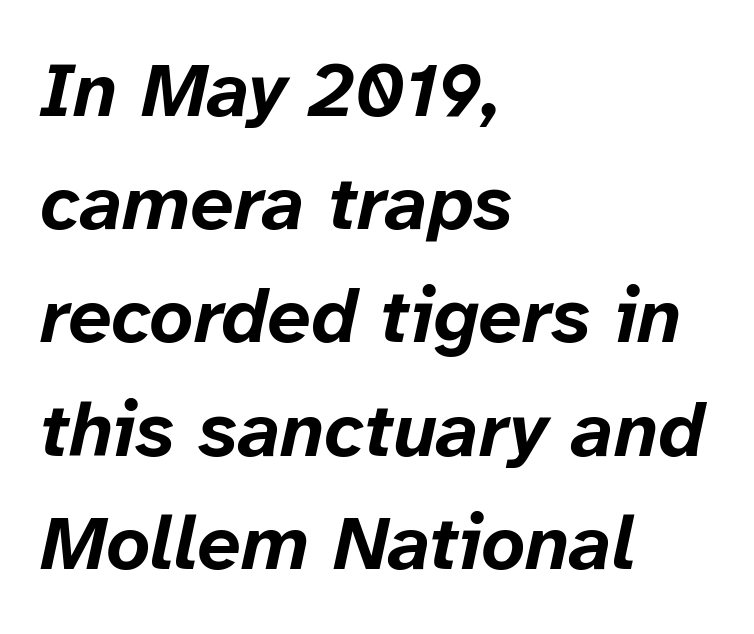
Q: Is the text bold? A: Yes.
Q: Is the text italic (slanted)? A: Yes, it leans right by about 12 degrees.
Q: Is the text underlined? A: No.
Q: How is the paragraph aligned? A: Left-aligned.
Q: Is the spacing between letters normal or unusually wide? A: Normal.
Q: Is the spacing between lines tight, normal or loose? A: Normal.
Q: Width (condensed, normal, or wide)? A: Normal.
Q: Stroke contrast? A: Low.
Q: x-height? A: Medium.
Q: Monospaced? A: No.
